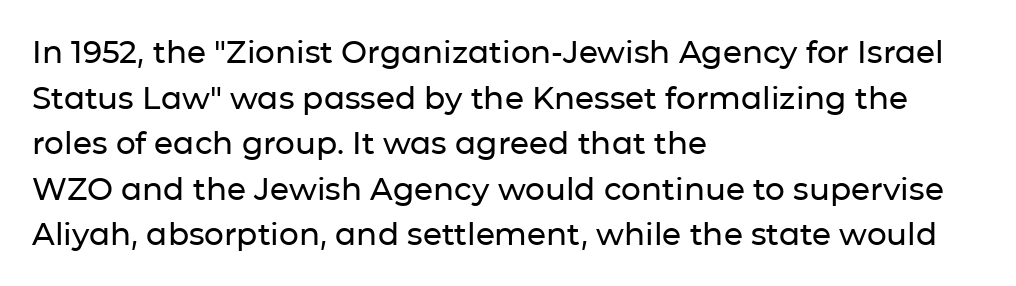
Standard letterfit; no display-style spreading of the glyphs. Looks like regular typesetting: each glyph gets only the width it needs. Bare-footed words on every line. Serifs: no, the terminals of the letterforms are clean. The ragged edge is on the right, which tells us the setting is flush left.
